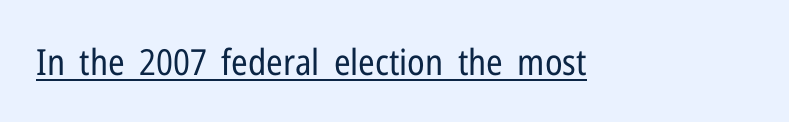
{"serif": "no", "italic": "no", "bold": "no", "weight": "regular", "width": "condensed", "stroke_contrast": "low", "x_height": "medium", "monospaced": "no", "underline": "yes", "letter_spacing": "normal", "letter_spacing_em": 0.0, "glyph_px": 36}
